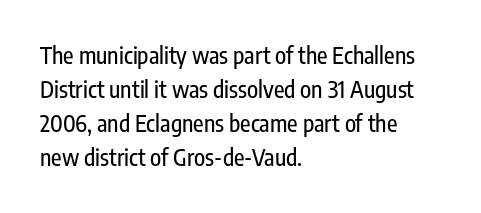
Clear beneath every line of the passage. Notice how descenders clear the ascenders below comfortably — that's standard leading. In terms of letterspacing, this is plain default setting. The lettering stays uniformly vertical, giving the passage a roman look. The lines in this sample share a left origin and differ only in where they stop.
